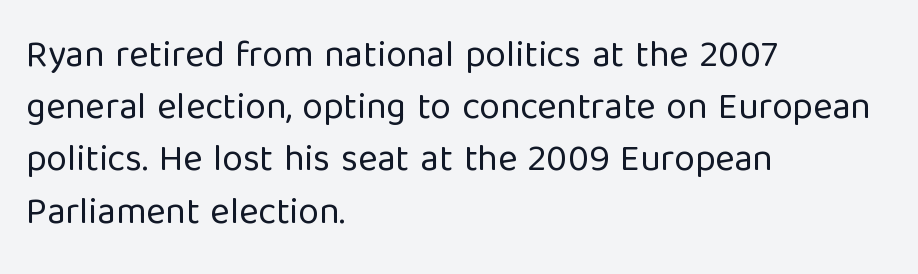
Spacing verdict: proportional, widths tailored to each character. Beneath every word, the page is bare. This sample uses an upright cut, with every glyph sitting square on the baseline. Summary of vertical rhythm: regular, with standard interline spacing.
